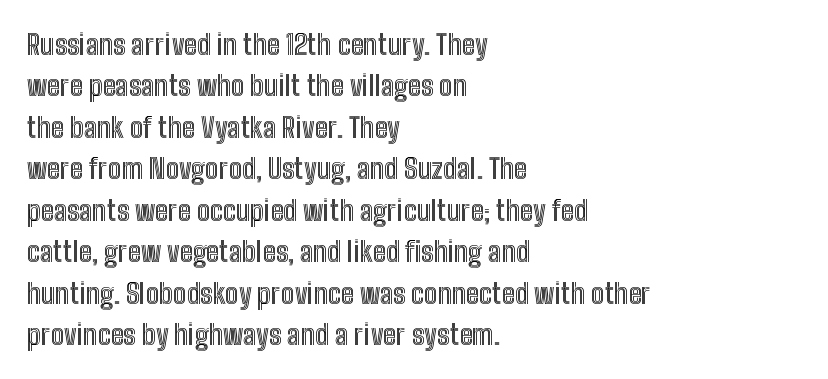
Words appear dense and cohesive because spacing is normal. The leading is moderate, giving the passage an even texture. The area under the type is left untouched. Here the designer chose a conventional face with non-uniform glyph widths.
